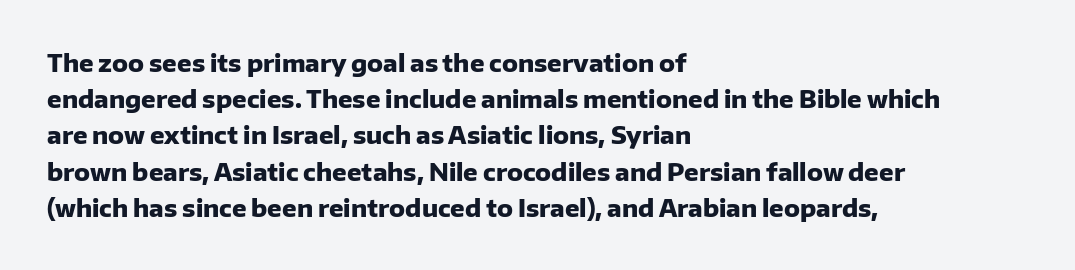
{"italic": "no", "bold": "yes", "underline": "no", "align": "left", "line_spacing": "normal", "line_spacing_ratio": 1.51, "letter_spacing": "normal", "letter_spacing_em": 0.0, "glyph_px": 24}
